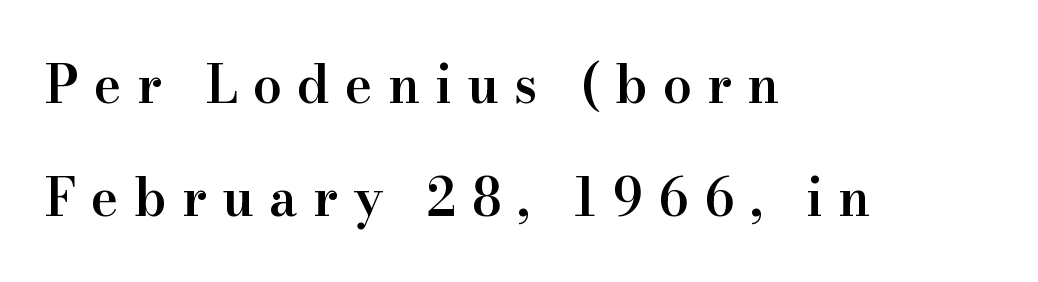
{"serif": "yes", "italic": "no", "bold": "semi", "weight": "semibold", "width": "normal", "stroke_contrast": "high", "x_height": "small", "monospaced": "no", "underline": "no", "align": "left", "line_spacing": "loose", "line_spacing_ratio": 2.18, "letter_spacing": "wide", "letter_spacing_em": 0.29, "glyph_px": 52}
